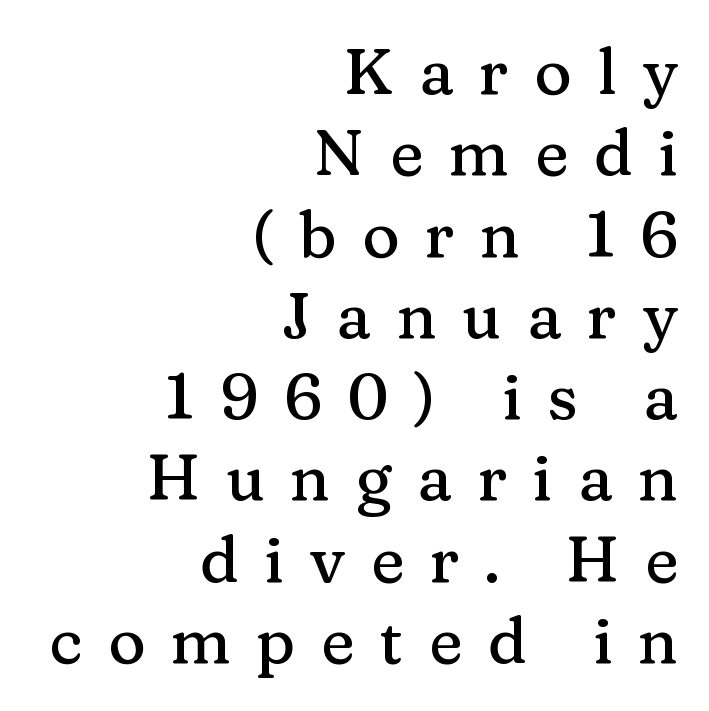
Q: Is the text italic (slanted)? A: No, it is upright.
Q: Is the typeface a serif or a sans-serif typeface? A: Serif.
Q: Is the text underlined? A: No.
Q: How is the paragraph aligned? A: Right-aligned.
Q: Is the spacing between letters normal or unusually wide? A: Unusually wide.
Q: Is the spacing between lines tight, normal or loose? A: Normal.
Q: Width (condensed, normal, or wide)? A: Normal.
Q: Stroke contrast? A: Medium.
Q: x-height? A: Medium.
Q: Monospaced? A: No.
